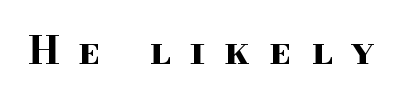
The image shows 39 px bold, wide serif type, upright; set unusually wide letter spacing (+0.49 em), not underlined; high stroke contrast and a small x-height.
